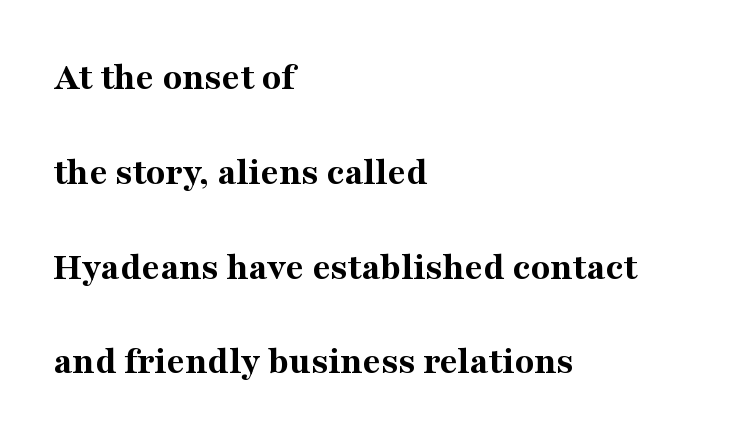
{"serif": "yes", "italic": "no", "bold": "yes", "weight": "bold", "width": "normal", "stroke_contrast": "medium", "x_height": "medium", "monospaced": "no", "underline": "no", "align": "left", "line_spacing": "loose", "line_spacing_ratio": 2.37, "letter_spacing": "normal", "letter_spacing_em": 0.0, "glyph_px": 40}
